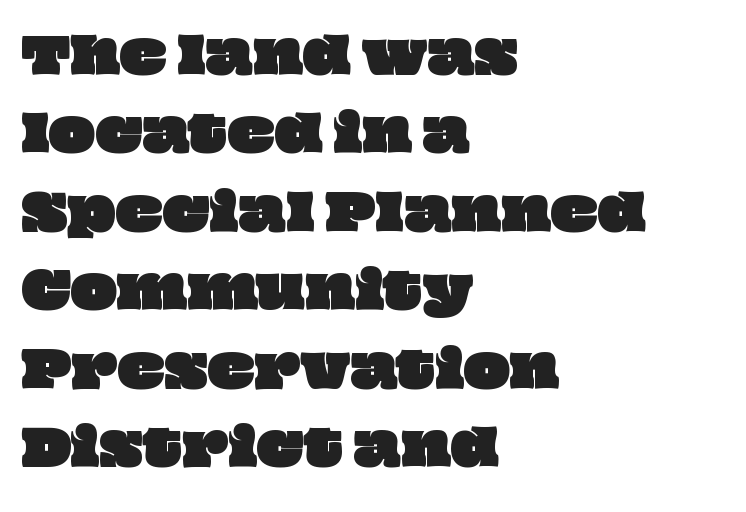
Spacing verdict: proportional, widths tailored to each character. The type is set solid horizontally, with unmodified tracking. Layout note: lines flush left. What's the leading like? Ordinary, nothing unusual.
